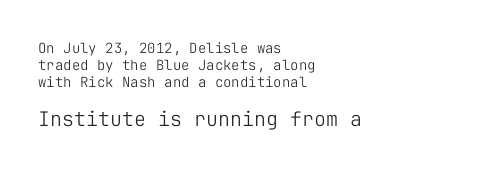
The image shows 20 px text type, upright; set left-aligned, line spacing 1.22x, normal letter spacing, not underlined; the second (bottom) block is 1.43x larger.
